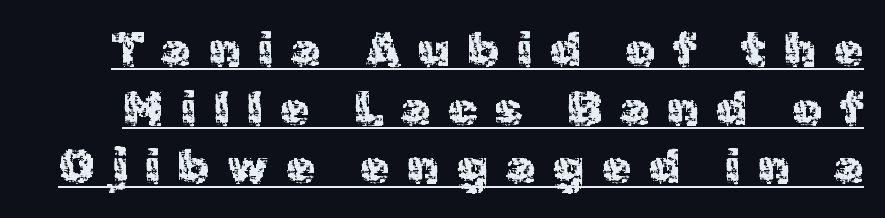
Here the designer chose a conventional face with non-uniform glyph widths. Tracking here is generous; glyphs stand well apart from one another. This is the regular roman posture of the typeface. The line-height multiplier appears to be the usual default.
